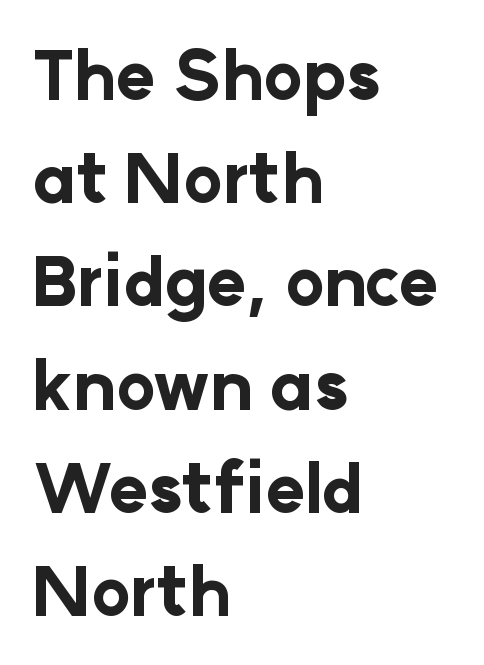
Q: Is the text bold? A: Yes.
Q: Is the text italic (slanted)? A: No, it is upright.
Q: Is the typeface a serif or a sans-serif typeface? A: Sans-serif.
Q: Is the text underlined? A: No.
Q: How is the paragraph aligned? A: Left-aligned.
Q: Is the spacing between letters normal or unusually wide? A: Normal.
Q: Is the spacing between lines tight, normal or loose? A: Normal.
Q: Width (condensed, normal, or wide)? A: Normal.
Q: Stroke contrast? A: Low.
Q: x-height? A: Medium.
Q: Monospaced? A: No.
